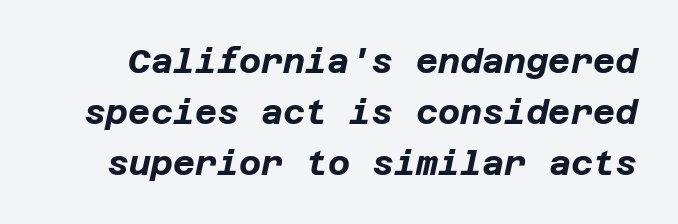
Q: Is the text bold? A: Yes.
Q: Is the text italic (slanted)? A: Yes, it leans right by about 12 degrees.
Q: Is the text underlined? A: No.
Q: Is the spacing between letters normal or unusually wide? A: Normal.
Q: Is the spacing between lines tight, normal or loose? A: Normal.
Q: Width (condensed, normal, or wide)? A: Normal.
Q: Stroke contrast? A: Low.
Q: x-height? A: Large.
